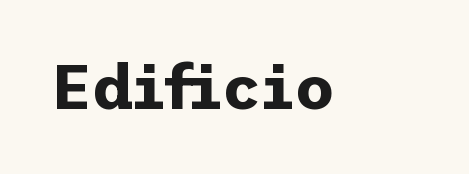
The image shows 63 px bold sans-serif type, upright; set normal letter spacing, not underlined; low stroke contrast and a medium x-height.
